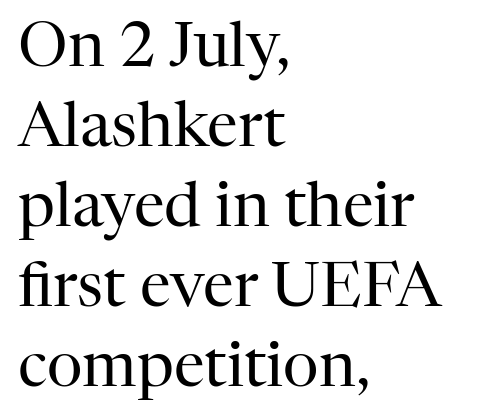
{"serif": "yes", "italic": "no", "bold": "no", "weight": "regular", "width": "normal", "stroke_contrast": "high", "x_height": "medium", "monospaced": "no", "underline": "no", "align": "left", "line_spacing": "normal", "line_spacing_ratio": 1.29, "letter_spacing": "normal", "letter_spacing_em": 0.0, "glyph_px": 62}
